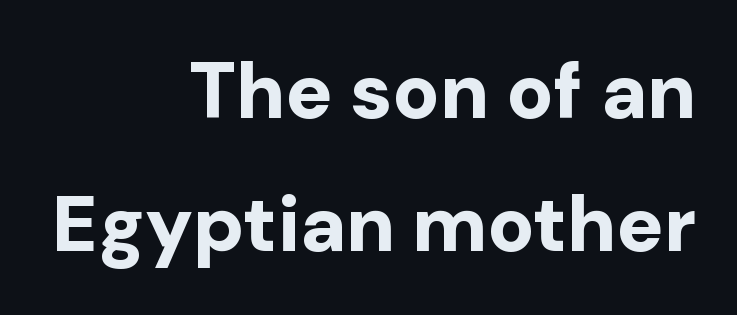
{"serif": "no", "italic": "no", "bold": "yes", "weight": "bold", "width": "normal", "stroke_contrast": "low", "x_height": "medium", "monospaced": "no", "underline": "no", "align": "right", "line_spacing": "normal", "line_spacing_ratio": 1.7, "letter_spacing": "normal", "letter_spacing_em": 0.0, "glyph_px": 78}
